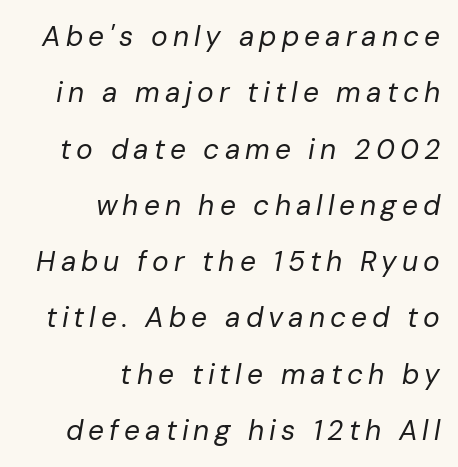
This sample is right-justified, so line beginnings fall wherever the words allow. Does the lettering tilt? It does — this is italic. Stroke mass is kept to a normal reading level or below. You could fit nearly another row in the gap between these rows. Underline: absent.
